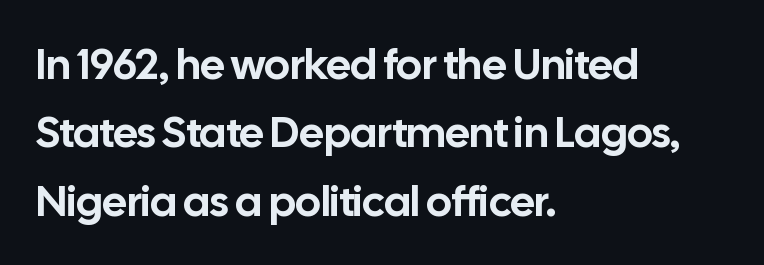
The image shows 43 px sans-serif type, upright; set left-aligned, normal line spacing (1.59x), normal letter spacing, not underlined; low stroke contrast and a medium x-height.
